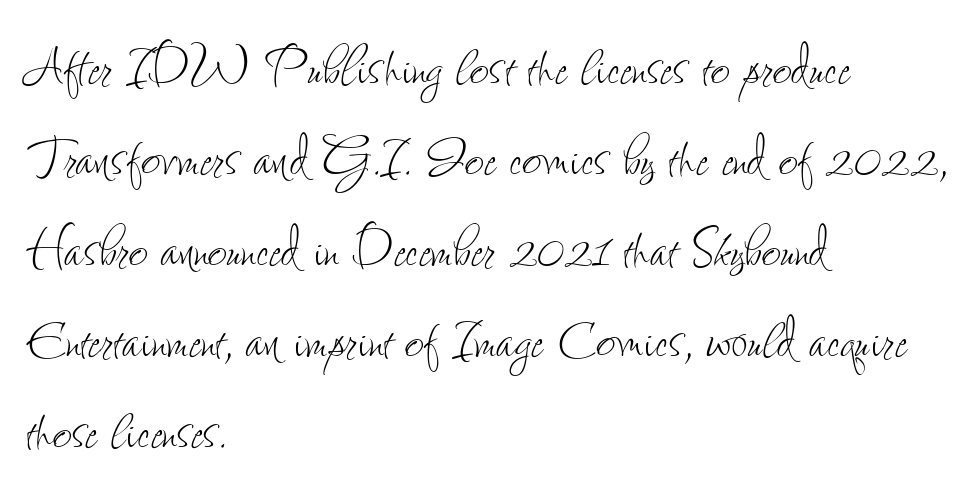
The image shows 67 px thin, condensed type; set left-aligned, normal line spacing (1.36x), normal letter spacing, not underlined; low stroke contrast and a small x-height.
